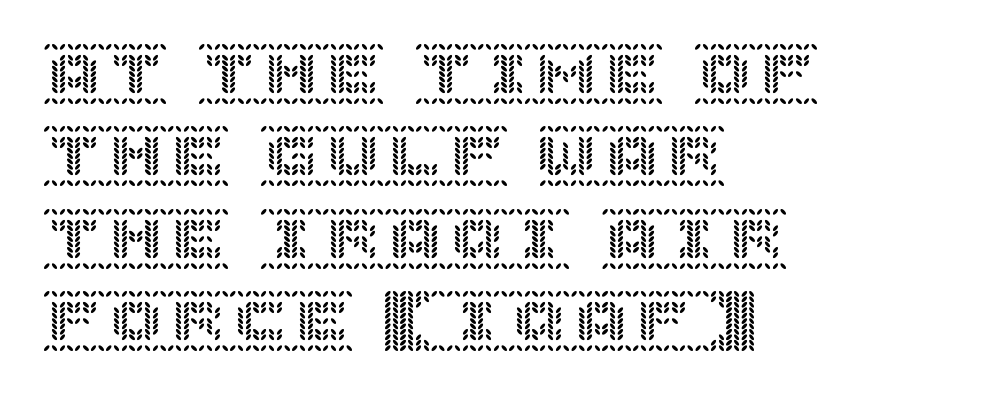
{"italic": "no", "width": "normal", "x_height": "large", "underline": "no", "align": "left", "line_spacing": "normal", "line_spacing_ratio": 1.33, "letter_spacing": "normal", "letter_spacing_em": 0.0, "glyph_px": 62}
